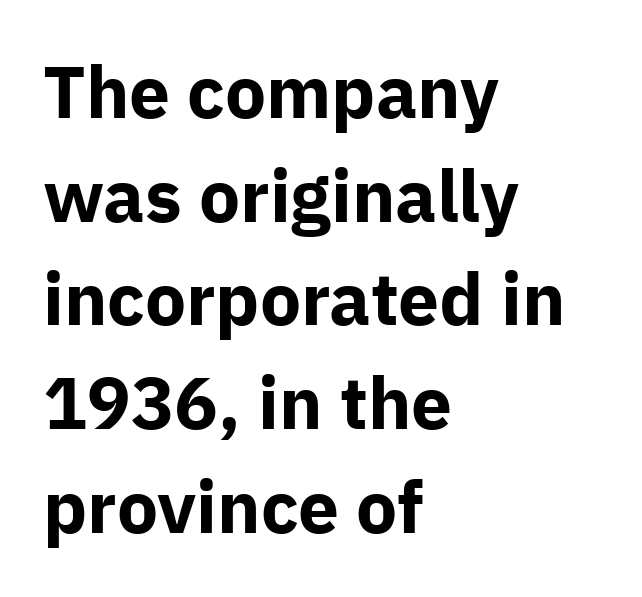
{"serif": "no", "italic": "no", "bold": "yes", "weight": "bold", "width": "normal", "stroke_contrast": "low", "x_height": "medium", "monospaced": "no", "underline": "no", "align": "left", "line_spacing": "normal", "line_spacing_ratio": 1.42, "letter_spacing": "normal", "letter_spacing_em": 0.0, "glyph_px": 73}
